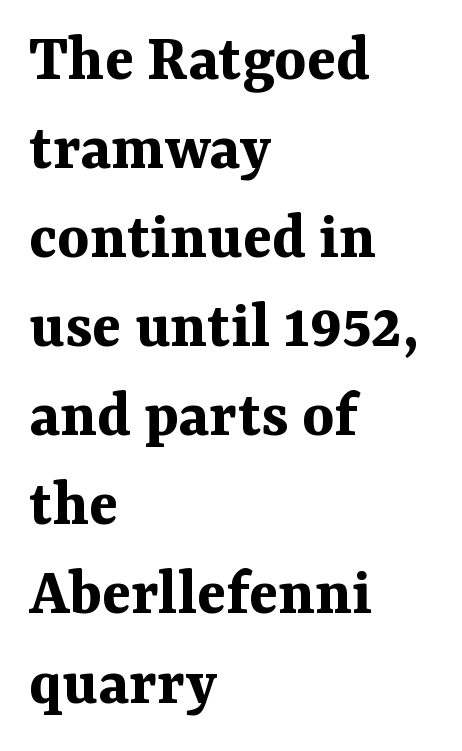
{"serif": "yes", "italic": "no", "bold": "yes", "weight": "bold", "width": "normal", "stroke_contrast": "medium", "x_height": "medium", "monospaced": "no", "underline": "no", "align": "left", "line_spacing": "normal", "line_spacing_ratio": 1.31, "letter_spacing": "normal", "letter_spacing_em": 0.0, "glyph_px": 68}
